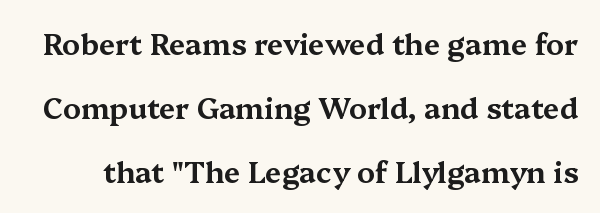
The image shows 29 px wide serif type, upright; set loose line spacing (2.2x), normal letter spacing, not underlined; medium stroke contrast and a medium x-height.
